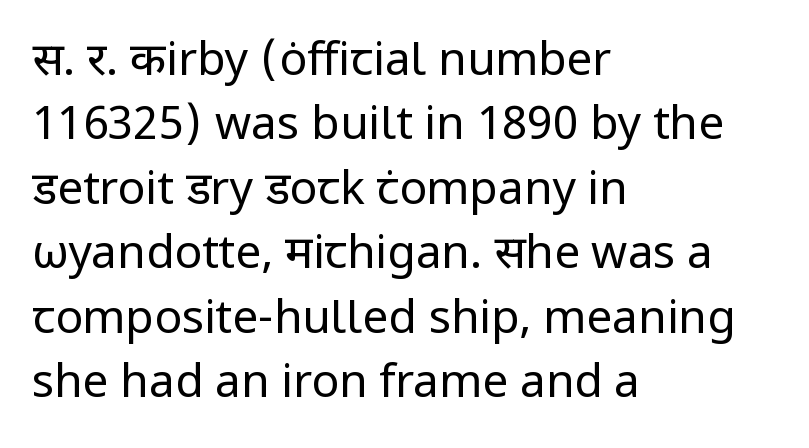
The image shows 46 px regular-weight sans-serif type, upright; set left-aligned, normal line spacing (1.4x), normal letter spacing, not underlined; low stroke contrast and a medium x-height.
